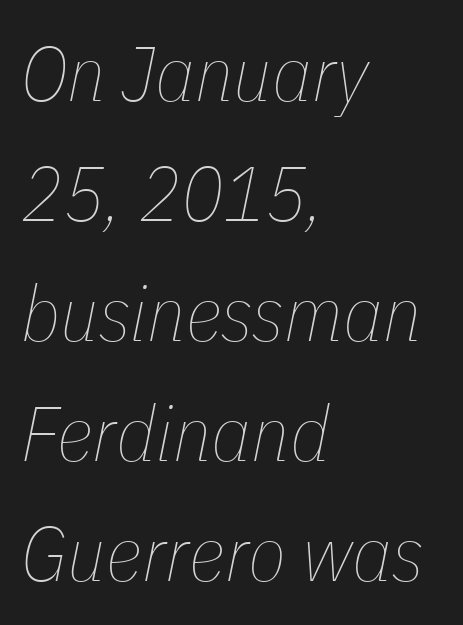
Summary of weight: not heavy and not bold. You could not count columns in this text — the font is proportionally spaced. Style check: oblique. Descenders hang freely into open space. How are the letters spaced? Ordinarily, with no added tracking.
